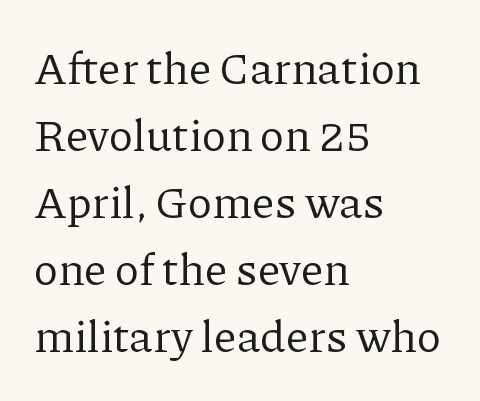
Ordinary non-slanted type is in use. Unmarked baselines from the first word to the last. Stem width sits at or under what a default text font uses. Here the designer chose a conventional face with non-uniform glyph widths. Letter spacing: default.
